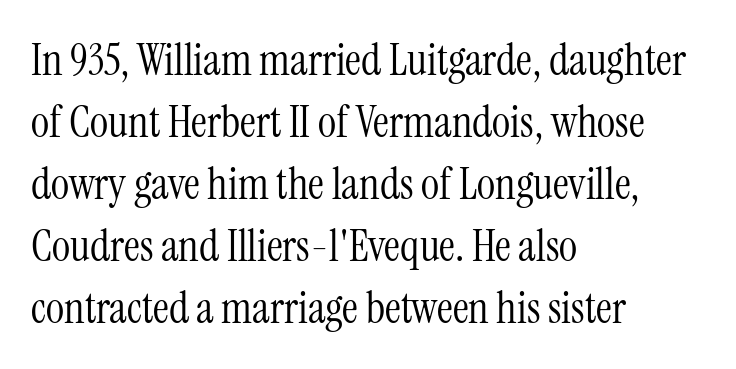
This is not heavy type; no bold has been used. Honestly, the row spacing looks completely unremarkable. This rendering features lettering with no underline. Note the varied advance widths — an 'i' is clearly narrower than an 'm'. Ordinary non-slanted type is in use. This rendering employs a face with finishing strokes, i.e., a serif.
